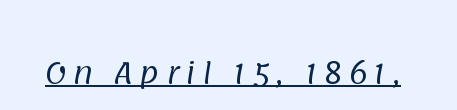
The image shows 28 px regular-weight sans-serif type; set unusually wide letter spacing (+0.21 em), underlined; low stroke contrast and a large x-height.
